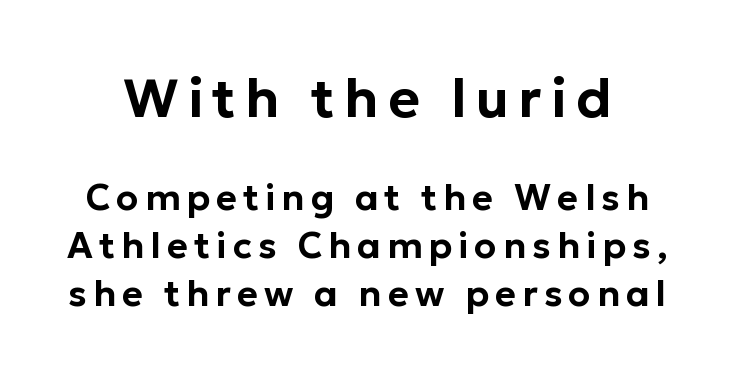
{"serif": "no", "italic": "no", "width": "normal", "stroke_contrast": "low", "x_height": "medium", "monospaced": "no", "underline": "no", "line_spacing": "normal", "line_spacing_ratio": 1.33, "larger_block": "first", "size_ratio": 1.5, "glyph_px": 54}
